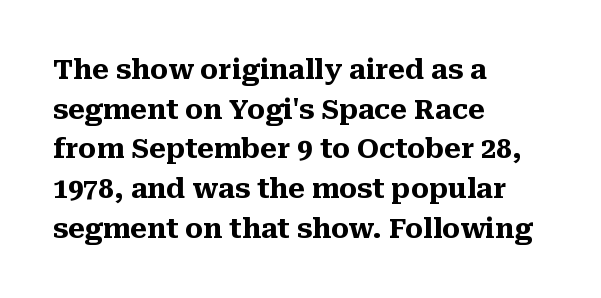
The glyphs are unaccompanied by any horizontal stroke below them. The characters look thick and weighty, a clear bold. Horizontally, the lines are justified to the leading edge only. Successive baselines arrive at the customary interval. Ordinary non-slanted type is in use.
